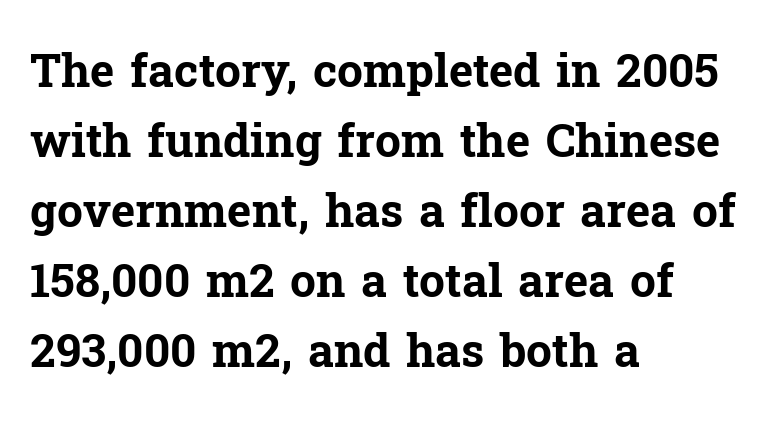
The image shows 46 px bold serif type, upright; set left-aligned, normal line spacing (1.52x), normal letter spacing, not underlined; low stroke contrast and a medium x-height.
